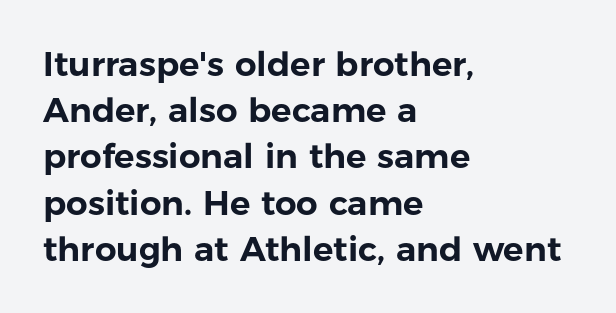
{"serif": "no", "italic": "no", "width": "normal", "stroke_contrast": "low", "x_height": "medium", "monospaced": "no", "underline": "no", "align": "left", "line_spacing": "normal", "line_spacing_ratio": 1.36, "letter_spacing": "normal", "letter_spacing_em": 0.0, "glyph_px": 34}
